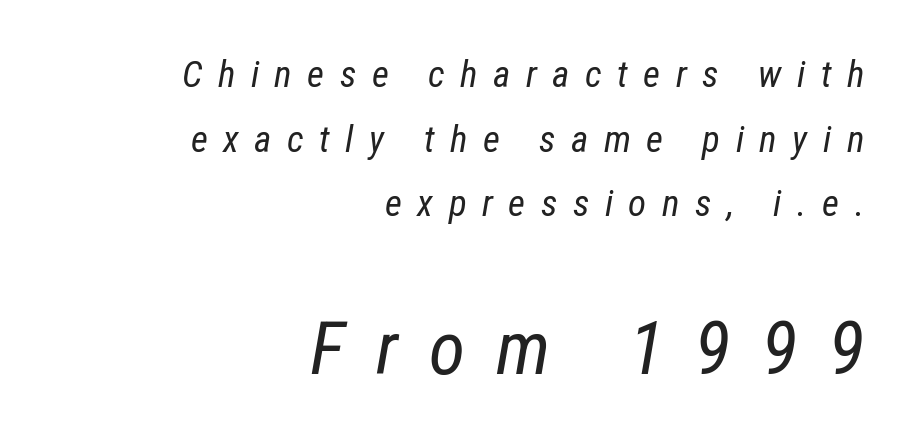
{"italic": "yes", "lean": "right", "slant_degrees": 12, "bold": "no", "weight": "regular", "width": "condensed", "stroke_contrast": "low", "x_height": "medium", "monospaced": "no", "underline": "no", "align": "right", "line_spacing_ratio": 1.75, "letter_spacing": "wide", "letter_spacing_em": 0.42, "larger_block": "second", "size_ratio": 2.0, "glyph_px": 74}
